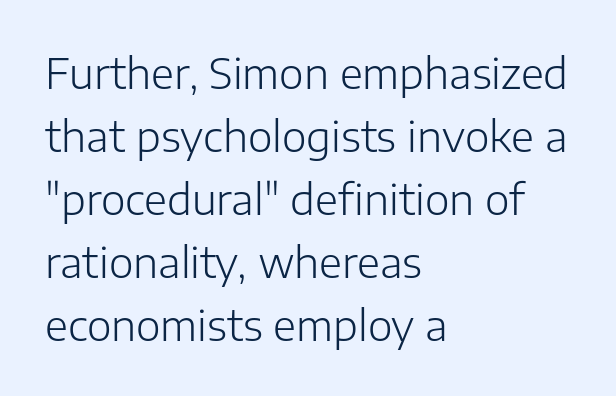
The image shows 42 px light sans-serif type, upright; set left-aligned, normal line spacing (1.5x), normal letter spacing, not underlined; low stroke contrast and a medium x-height.
